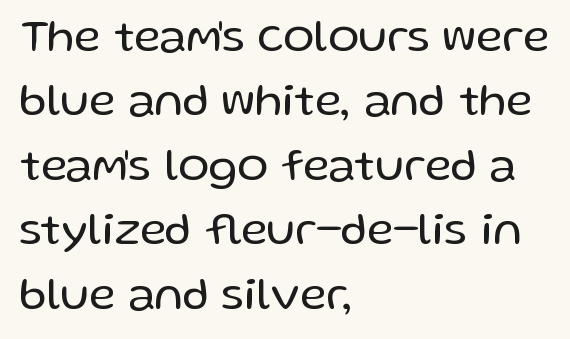
{"serif": "no", "italic": "no", "bold": "no", "weight": "regular", "width": "normal", "stroke_contrast": "low", "x_height": "medium", "monospaced": "no", "underline": "no", "align": "left", "line_spacing": "normal", "line_spacing_ratio": 1.4, "letter_spacing": "normal", "letter_spacing_em": 0.0, "glyph_px": 46}
